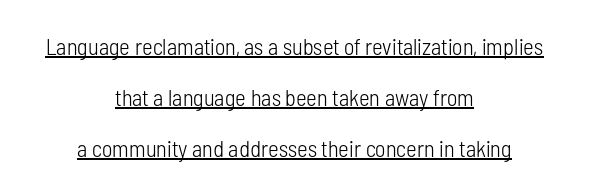
This sample trades compactness for vertical openness between lines. Stem width sits at or under what a default text font uses. You can tell it's not italic because the verticals are truly vertical. Notice how the passage keeps no hard edge, just a central spine.
